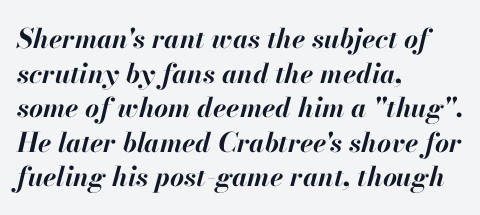
Q: Is the text bold? A: Yes.
Q: Is the text italic (slanted)? A: Yes, it leans right by about 13 degrees.
Q: Is the text underlined? A: No.
Q: How is the paragraph aligned? A: Left-aligned.
Q: Is the spacing between letters normal or unusually wide? A: Normal.
Q: Is the spacing between lines tight, normal or loose? A: Normal.
